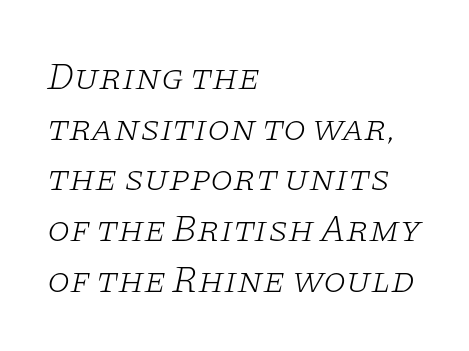
{"serif": "yes", "italic": "yes", "lean": "right", "slant_degrees": 11, "bold": "no", "weight": "light", "width": "wide", "stroke_contrast": "low", "x_height": "large", "monospaced": "no", "underline": "no", "align": "left", "line_spacing": "normal", "line_spacing_ratio": 1.37, "letter_spacing": "normal", "letter_spacing_em": 0.0, "glyph_px": 37}
